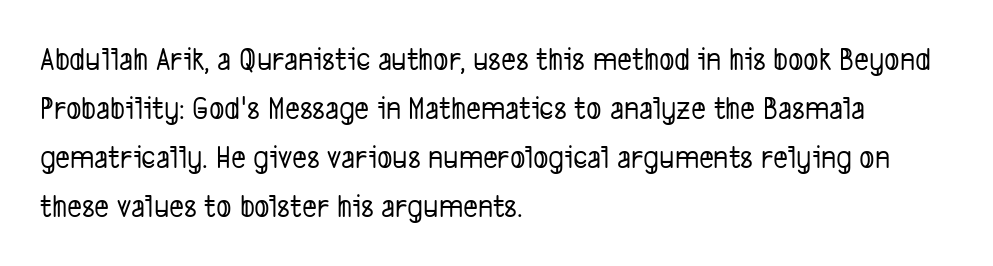
The image shows 32 px condensed sans-serif type; set left-aligned, normal line spacing (1.53x), normal letter spacing, not underlined; low stroke contrast and a medium x-height.
